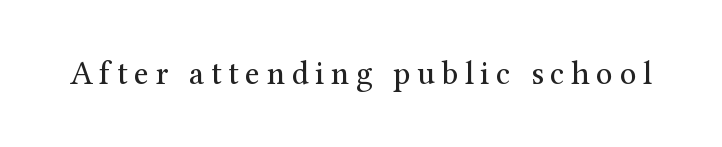
{"serif": "yes", "italic": "no", "bold": "no", "weight": "regular", "width": "normal", "stroke_contrast": "medium", "x_height": "medium", "monospaced": "no", "underline": "no", "letter_spacing": "wide", "letter_spacing_em": 0.2, "glyph_px": 33}
